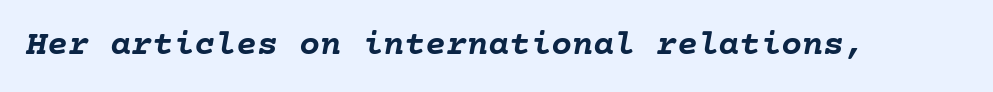
The letters sit at their default tracking, neither squeezed nor spread. Slant detected: the letters are inclined. Weight check: bold — yes, fully. Anything drawn beneath the words? Only blank space.
